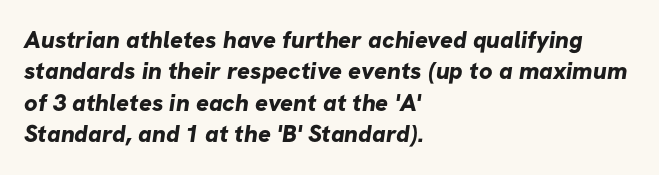
Q: Is the text bold? A: Yes.
Q: Is the text underlined? A: No.
Q: How is the paragraph aligned? A: Left-aligned.
Q: Is the spacing between letters normal or unusually wide? A: Normal.
Q: Is the spacing between lines tight, normal or loose? A: Normal.
